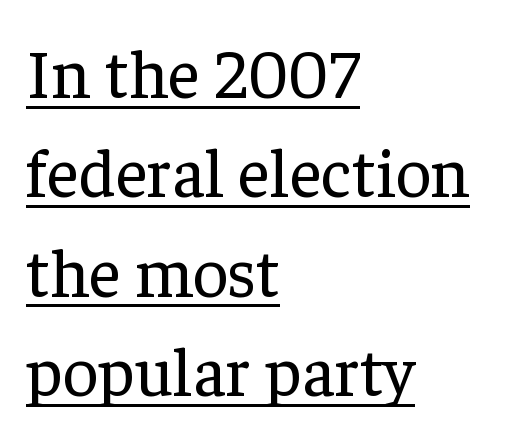
Alignment: flush left. Beneath each row of characters lies a ruled line. This sample has the flowing, uneven cadence of proportional lettering. Letter spacing: default.
